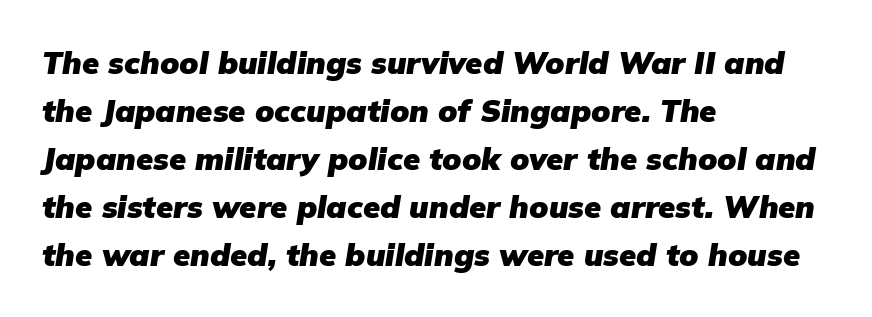
{"italic": "yes", "lean": "right", "slant_degrees": 9, "bold": "yes", "weight": "heavy", "width": "normal", "stroke_contrast": "low", "x_height": "medium", "monospaced": "no", "underline": "no", "align": "left", "line_spacing": "normal", "line_spacing_ratio": 1.55, "letter_spacing": "normal", "letter_spacing_em": 0.0, "glyph_px": 31}
